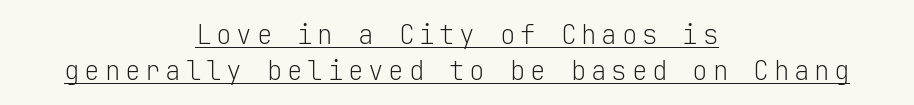
These lines stack symmetrically, like a column narrowing and widening about its center. Regular leading. Compared with a typical body face, this is equally light or lighter still. Nope, not italic — everything's standing straight. The string is rendered with underlining switched on.
